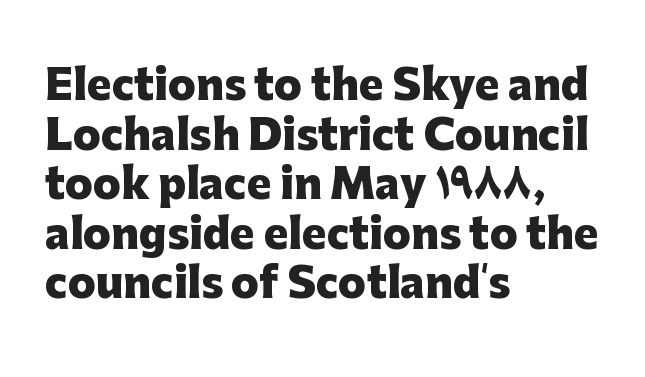
{"serif": "no", "italic": "no", "bold": "yes", "weight": "heavy", "width": "normal", "stroke_contrast": "low", "x_height": "medium", "monospaced": "no", "underline": "no", "align": "left", "line_spacing_ratio": 1.21, "letter_spacing": "normal", "letter_spacing_em": 0.0, "glyph_px": 41}
